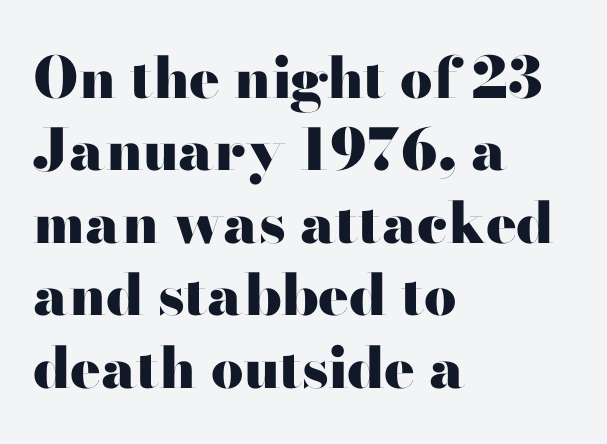
Q: Is the text bold? A: Yes.
Q: Is the text italic (slanted)? A: No, it is upright.
Q: Is the typeface a serif or a sans-serif typeface? A: Sans-serif.
Q: Is the text underlined? A: No.
Q: How is the paragraph aligned? A: Left-aligned.
Q: Is the spacing between letters normal or unusually wide? A: Normal.
Q: Is the spacing between lines tight, normal or loose? A: Normal.
Q: Width (condensed, normal, or wide)? A: Wide.
Q: Stroke contrast? A: High.
Q: x-height? A: Small.
Q: Monospaced? A: No.
